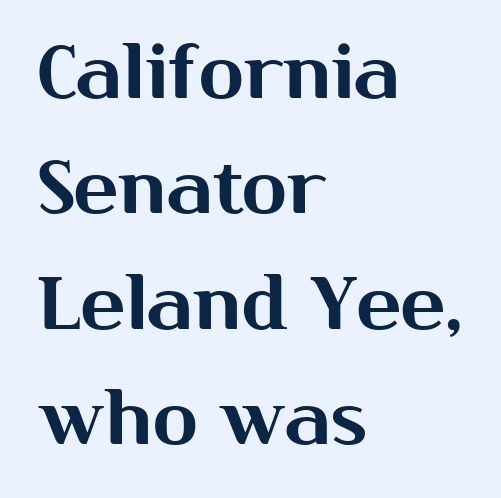
Left-aligned paragraph, ragged on the right. A roman cut, with each character standing at attention. Note: no serifs on the glyphs. A typesetter would call this proportional, since set widths differ per character. Each word holds together tightly as a unit, with standard inter-letter gaps.
